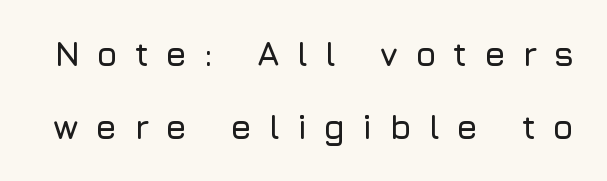
{"serif": "no", "italic": "no", "width": "normal", "stroke_contrast": "low", "x_height": "medium", "monospaced": "no", "underline": "no", "line_spacing": "loose", "line_spacing_ratio": 2.16, "letter_spacing": "wide", "letter_spacing_em": 0.49, "glyph_px": 34}
